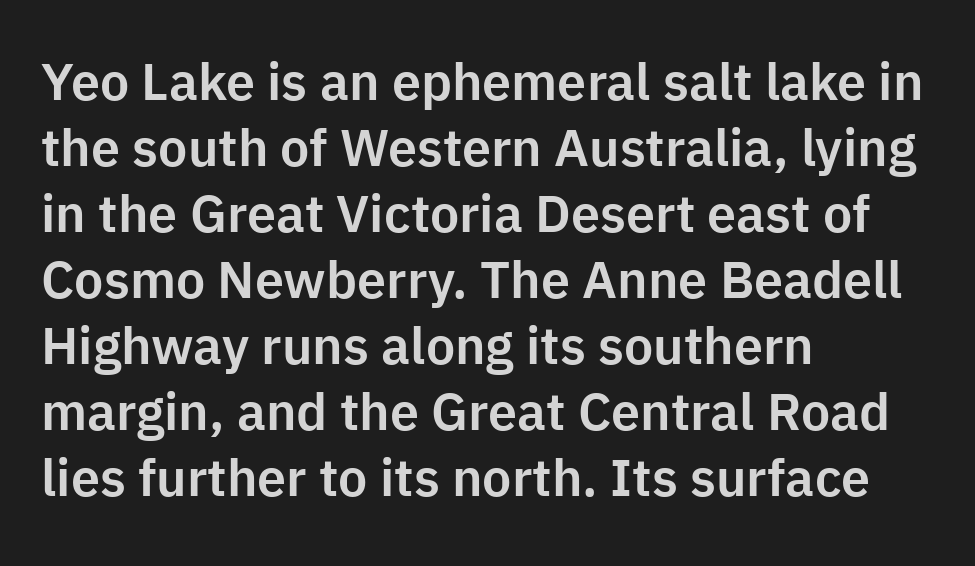
The image shows 52 px sans-serif type, upright; set left-aligned, normal line spacing (1.27x), normal letter spacing, not underlined; low stroke contrast and a medium x-height.
